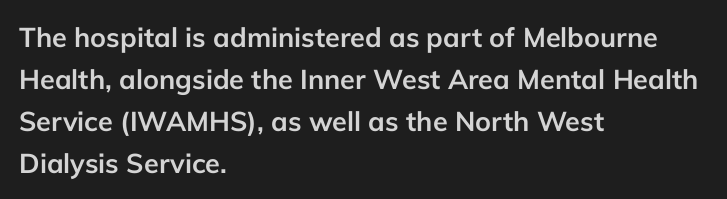
The face used here has the dense, thick strokes of a bold. Students, observe: this is what conventionally led text looks like. Notice how the stems are strictly vertical — no italics here. The setting favours the left margin, as ordinary paragraphs usually do.
